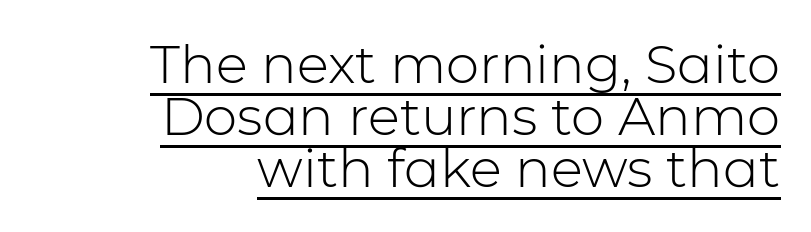
The image shows 53 px light sans-serif type, upright; set right-aligned, tight line spacing (0.98x), normal letter spacing, underlined; low stroke contrast and a medium x-height.
